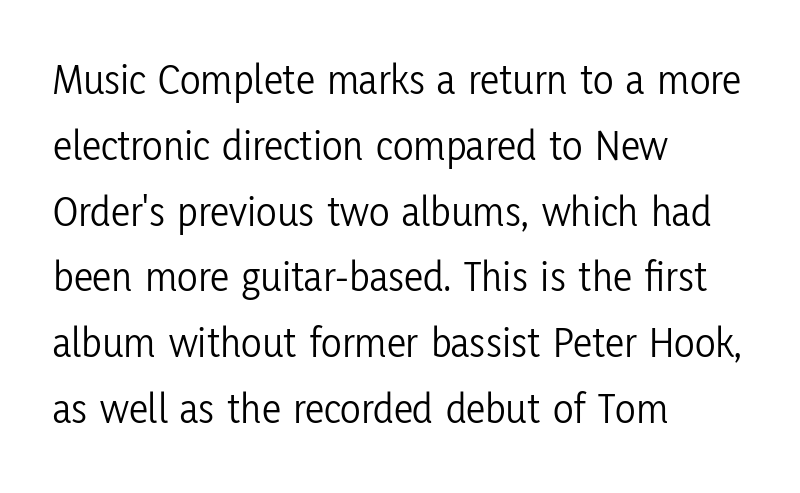
Q: Is the text bold? A: No.
Q: Is the text italic (slanted)? A: No, it is upright.
Q: Is the typeface a serif or a sans-serif typeface? A: Sans-serif.
Q: Is the text underlined? A: No.
Q: How is the paragraph aligned? A: Left-aligned.
Q: Is the spacing between letters normal or unusually wide? A: Normal.
Q: Is the spacing between lines tight, normal or loose? A: Normal.
Q: Width (condensed, normal, or wide)? A: Condensed.
Q: Stroke contrast? A: Low.
Q: x-height? A: Medium.
Q: Monospaced? A: No.
